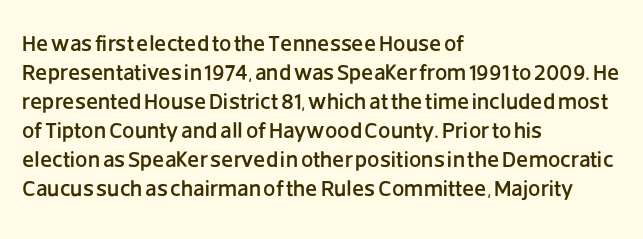
{"italic": "no", "underline": "no", "align": "left", "line_spacing": "normal", "line_spacing_ratio": 1.32, "letter_spacing": "normal", "letter_spacing_em": 0.0, "glyph_px": 22}
